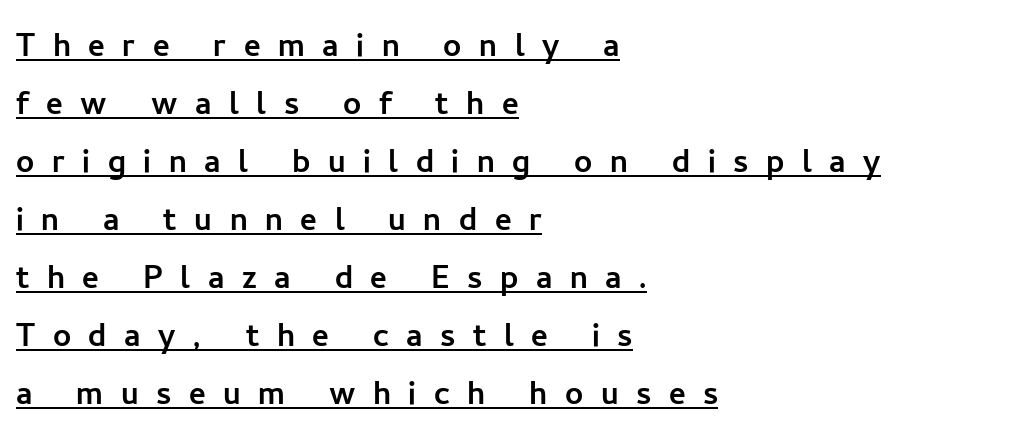
The letters advance in unequal steps, a hallmark of proportional type. The text block is weighted toward the left margin, trailing off unevenly rightward. A normal amount of white space separates one row of letters from the next. I'd call this a sans setting — the letters go barefoot. The passage shown is underscored from start to finish. Between one letter and the next there's a generous, obvious gap.
